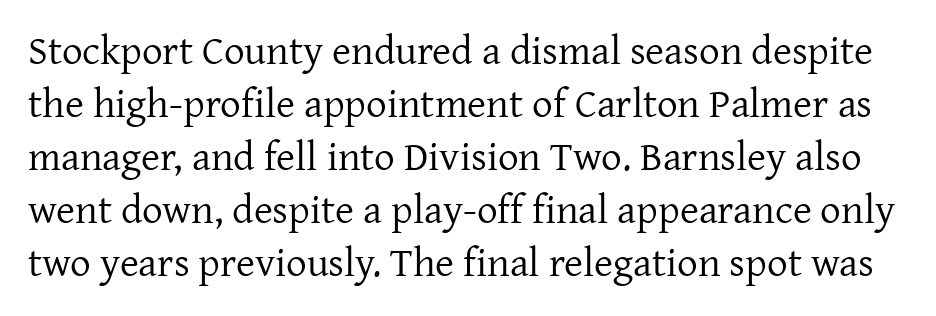
{"serif": "yes", "italic": "no", "bold": "no", "weight": "regular", "width": "normal", "stroke_contrast": "low", "x_height": "medium", "monospaced": "no", "underline": "no", "line_spacing": "normal", "line_spacing_ratio": 1.29, "letter_spacing": "normal", "letter_spacing_em": 0.0, "glyph_px": 41}
